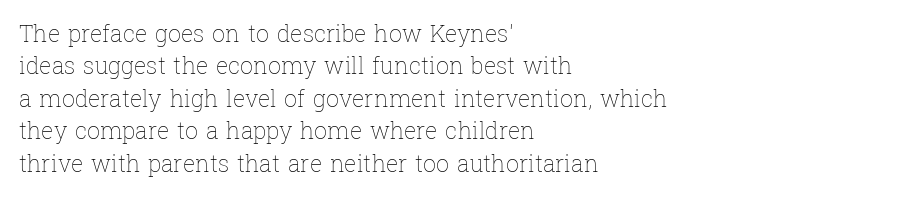
The image shows 23 px text type, upright; set left-aligned, normal line spacing (1.41x), normal letter spacing, not underlined.
